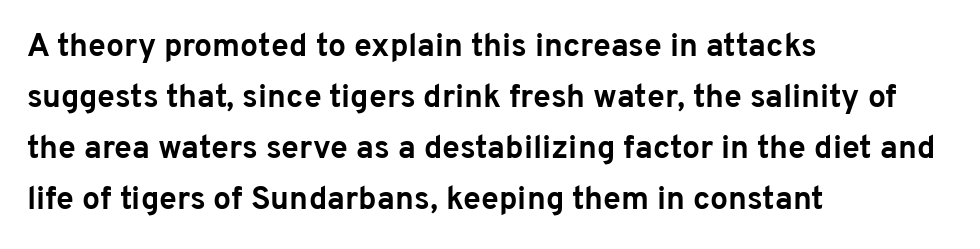
{"serif": "no", "italic": "no", "bold": "yes", "weight": "bold", "width": "normal", "stroke_contrast": "low", "x_height": "medium", "monospaced": "no", "underline": "no", "align": "left", "line_spacing": "normal", "line_spacing_ratio": 1.59, "letter_spacing": "normal", "letter_spacing_em": 0.0, "glyph_px": 32}
